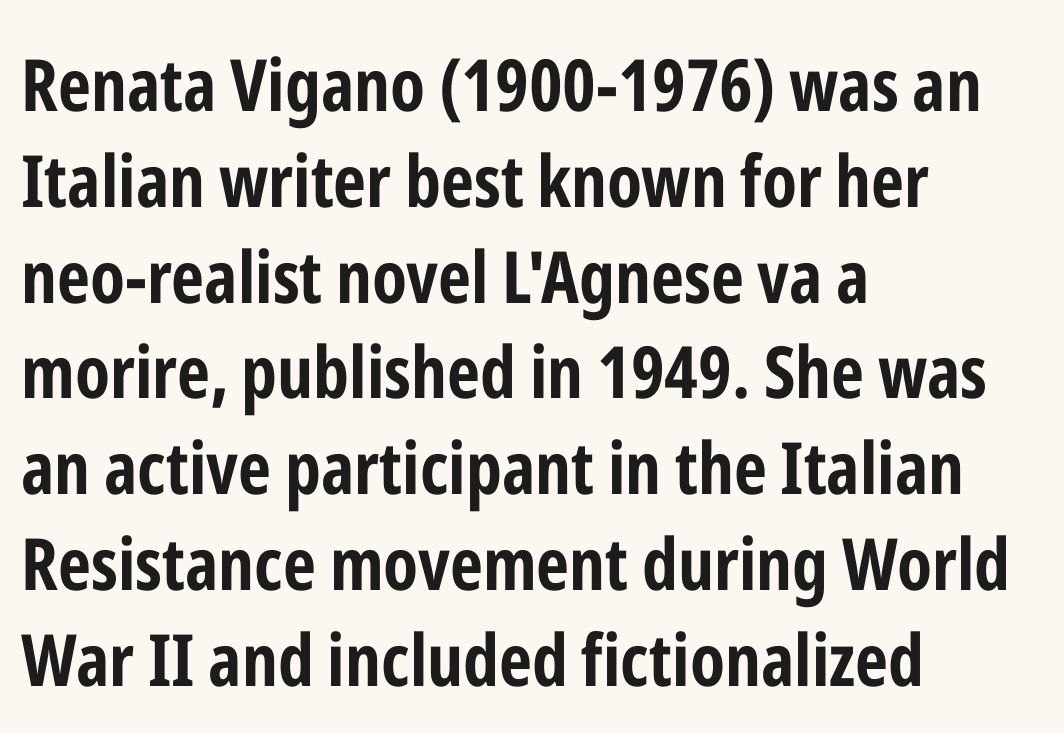
The image shows 72 px bold, condensed sans-serif type, upright; set left-aligned, normal line spacing (1.33x), normal letter spacing, not underlined; low stroke contrast and a medium x-height.
